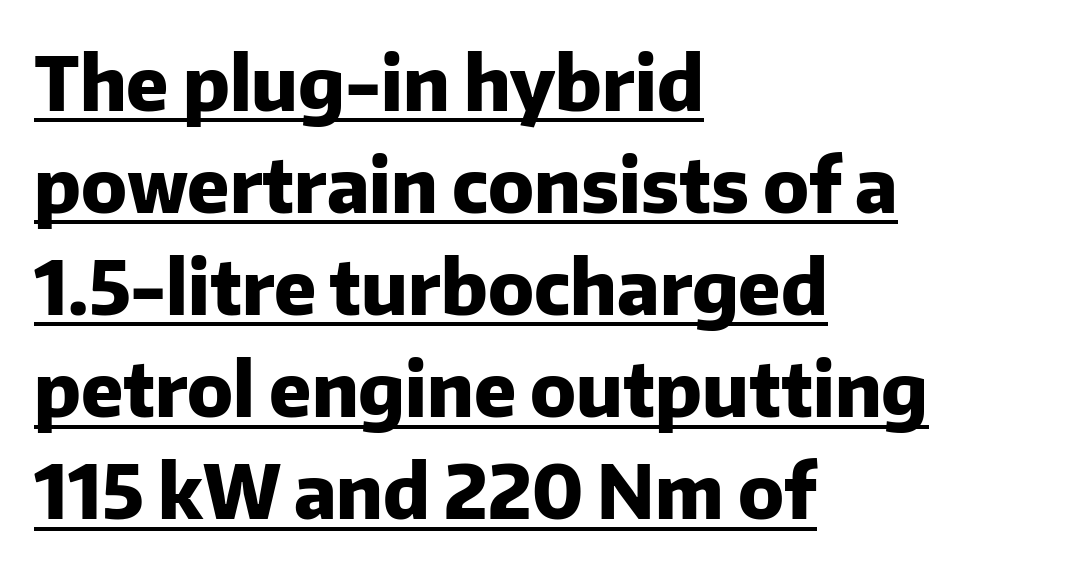
The image shows 74 px heavy sans-serif type, upright; set left-aligned, normal line spacing (1.38x), normal letter spacing, underlined; low stroke contrast and a medium x-height.
